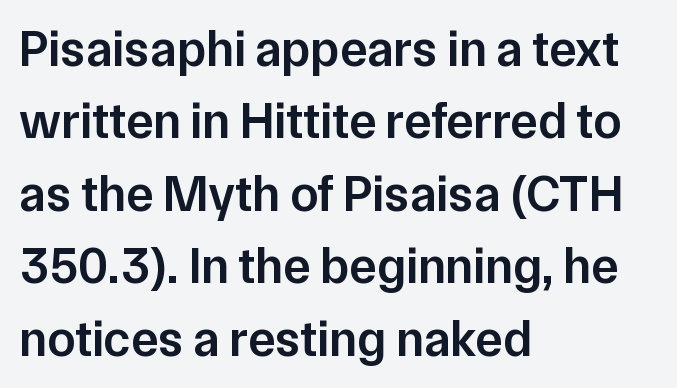
Letterform terminals end flat and unadorned throughout the passage. These lines keep a tight, regular rhythm from letter to letter. Line beginnings align vertically; line endings do not. The leading is moderate, giving the passage an even texture.
